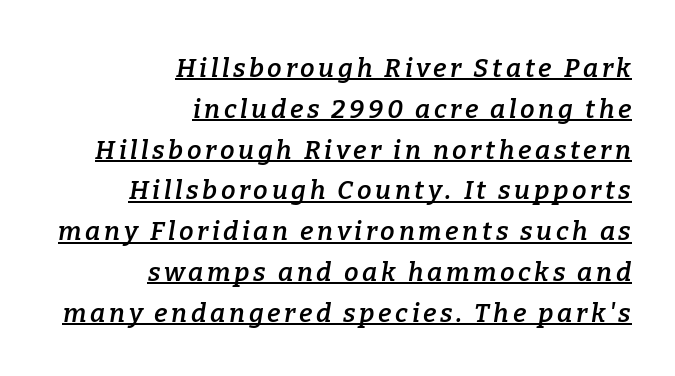
The image shows 26 px text type, italic (leaning right); set right-aligned, normal line spacing (1.57x), underlined.
